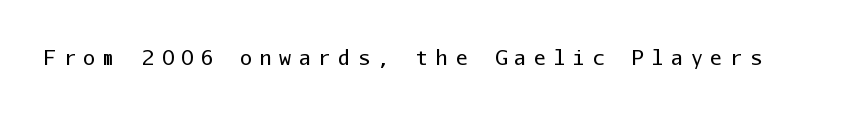
The image shows 20 px text type, upright; set unusually wide letter spacing (+0.38 em), not underlined.
